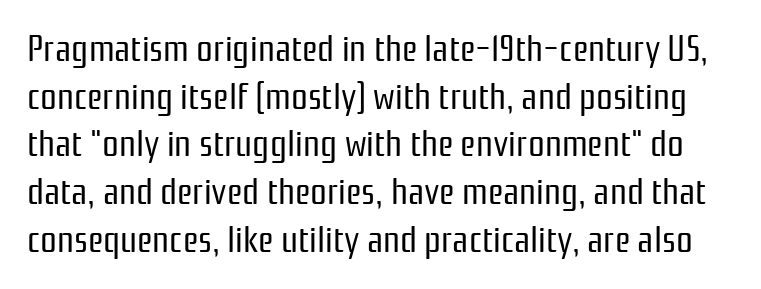
The designer left line spacing at the default. The passage shown is typed in a proportional face where columns would drift. The specimen omits any rule beneath the text block's lines. The passage shown is not bold in any degree. Typographically, this falls in the sans-serif category. Nobody touched the tracking dial on this one.
